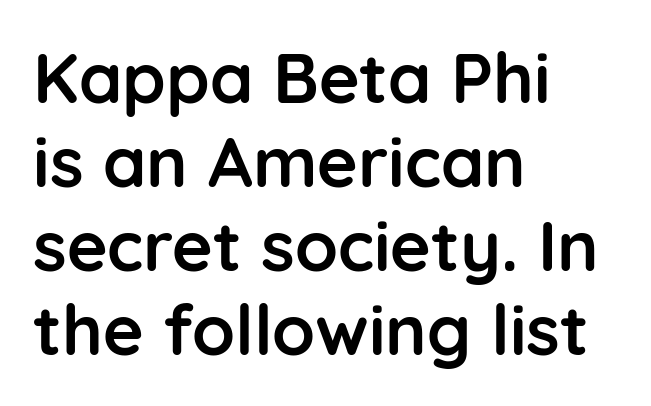
The image shows 70 px semibold sans-serif type, upright; set left-aligned, line spacing 1.2x, normal letter spacing, not underlined; low stroke contrast and a medium x-height.
